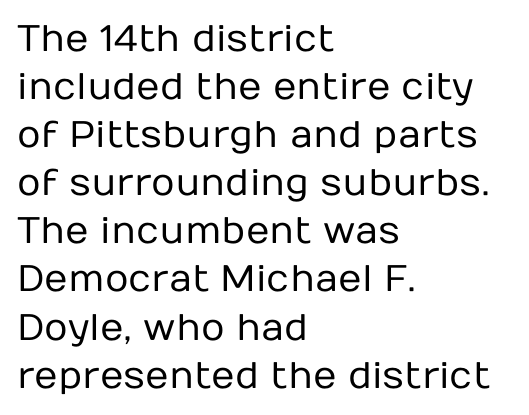
{"serif": "no", "italic": "no", "bold": "no", "weight": "regular", "width": "normal", "stroke_contrast": "low", "x_height": "medium", "monospaced": "no", "underline": "no", "align": "left", "line_spacing": "normal", "line_spacing_ratio": 1.3, "letter_spacing": "normal", "letter_spacing_em": 0.0, "glyph_px": 37}
